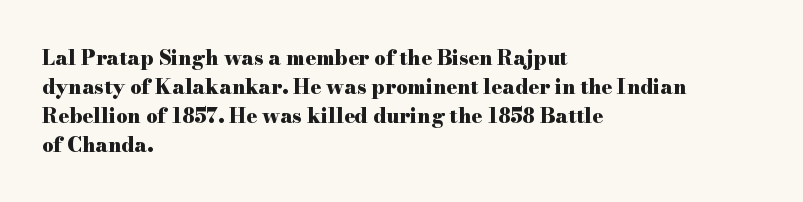
Q: Is the text bold? A: Yes.
Q: Is the text italic (slanted)? A: No, it is upright.
Q: Is the text underlined? A: No.
Q: How is the paragraph aligned? A: Left-aligned.
Q: Is the spacing between letters normal or unusually wide? A: Normal.
Q: Is the spacing between lines tight, normal or loose? A: Normal.
